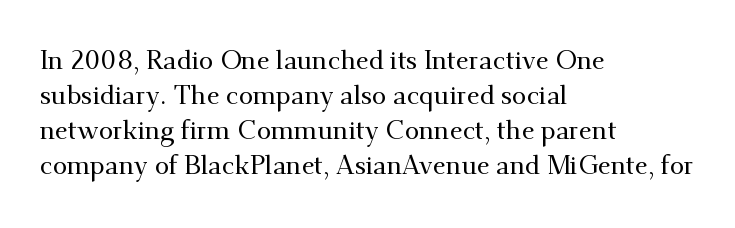
Q: Is the text italic (slanted)? A: No, it is upright.
Q: Is the text underlined? A: No.
Q: How is the paragraph aligned? A: Left-aligned.
Q: Is the spacing between letters normal or unusually wide? A: Normal.
Q: Is the spacing between lines tight, normal or loose? A: Normal.
